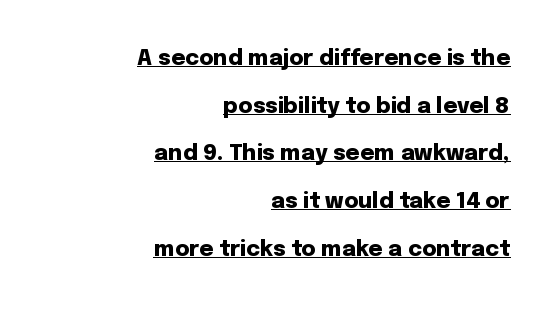
{"italic": "no", "bold": "yes", "underline": "yes", "align": "right", "line_spacing": "loose", "line_spacing_ratio": 2.17, "letter_spacing": "normal", "letter_spacing_em": 0.0, "glyph_px": 22}
